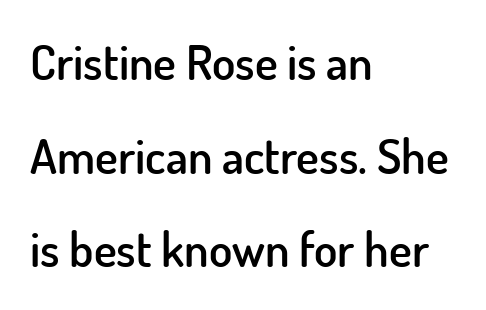
Q: Is the text bold? A: Semi-bold.
Q: Is the text italic (slanted)? A: No, it is upright.
Q: Is the typeface a serif or a sans-serif typeface? A: Sans-serif.
Q: Is the text underlined? A: No.
Q: How is the paragraph aligned? A: Left-aligned.
Q: Is the spacing between letters normal or unusually wide? A: Normal.
Q: Is the spacing between lines tight, normal or loose? A: Loose.
Q: Width (condensed, normal, or wide)? A: Normal.
Q: Stroke contrast? A: Low.
Q: x-height? A: Small.
Q: Monospaced? A: No.
